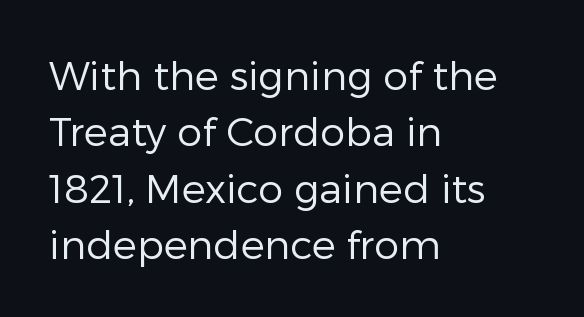
Q: Is the text bold? A: No.
Q: Is the text italic (slanted)? A: No, it is upright.
Q: Is the typeface a serif or a sans-serif typeface? A: Sans-serif.
Q: Is the text underlined? A: No.
Q: How is the paragraph aligned? A: Left-aligned.
Q: Is the spacing between letters normal or unusually wide? A: Normal.
Q: Is the spacing between lines tight, normal or loose? A: Normal.
Q: Width (condensed, normal, or wide)? A: Normal.
Q: Stroke contrast? A: Low.
Q: x-height? A: Medium.
Q: Monospaced? A: No.
